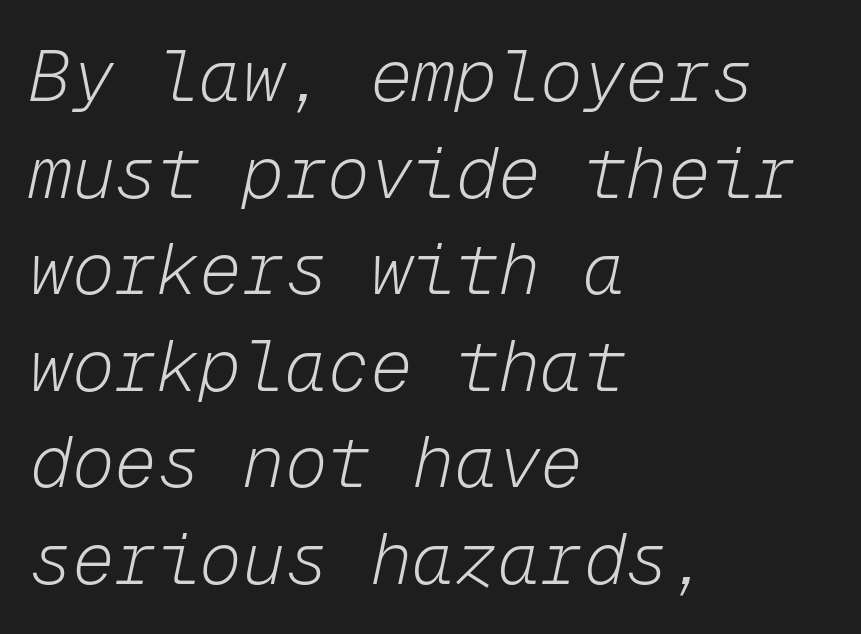
Q: Is the text bold? A: No.
Q: Is the text italic (slanted)? A: Yes, it leans right by about 12 degrees.
Q: Is the text underlined? A: No.
Q: How is the paragraph aligned? A: Left-aligned.
Q: Is the spacing between letters normal or unusually wide? A: Normal.
Q: Is the spacing between lines tight, normal or loose? A: Normal.
Q: Width (condensed, normal, or wide)? A: Normal.
Q: Stroke contrast? A: Low.
Q: x-height? A: Medium.
Q: Monospaced? A: Yes.
